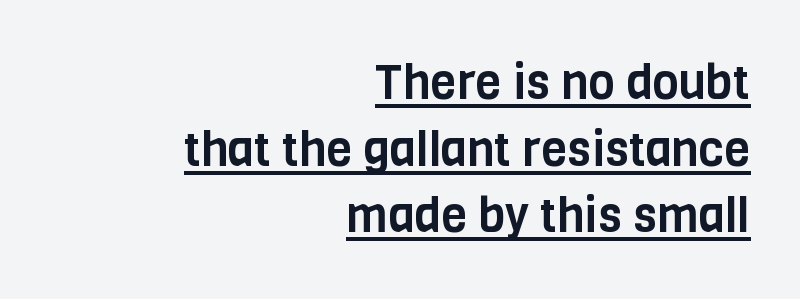
{"serif": "no", "italic": "no", "width": "condensed", "stroke_contrast": "low", "x_height": "large", "monospaced": "no", "underline": "yes", "align": "right", "line_spacing": "normal", "line_spacing_ratio": 1.39, "letter_spacing": "normal", "letter_spacing_em": 0.0, "glyph_px": 48}
